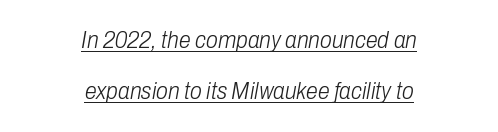
Q: Is the text bold? A: No.
Q: Is the text italic (slanted)? A: Yes, it leans right by about 10 degrees.
Q: Is the text underlined? A: Yes.
Q: How is the paragraph aligned? A: Centered.
Q: Is the spacing between letters normal or unusually wide? A: Normal.
Q: Is the spacing between lines tight, normal or loose? A: Loose.
